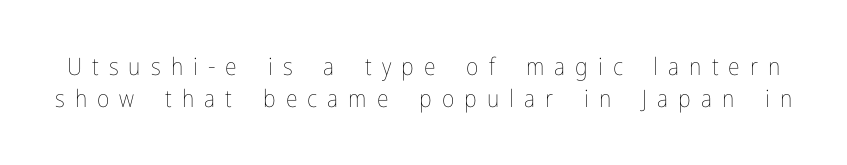
The image shows 24 px text type, upright; set normal line spacing (1.34x), unusually wide letter spacing (+0.42 em), not underlined.
